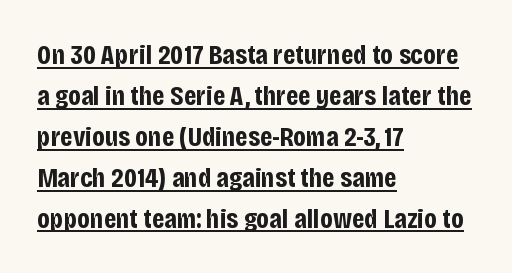
Q: Is the text bold? A: Yes.
Q: Is the text italic (slanted)? A: No, it is upright.
Q: Is the typeface a serif or a sans-serif typeface? A: Sans-serif.
Q: Is the text underlined? A: Yes.
Q: How is the paragraph aligned? A: Left-aligned.
Q: Is the spacing between letters normal or unusually wide? A: Normal.
Q: Is the spacing between lines tight, normal or loose? A: Normal.
Q: Width (condensed, normal, or wide)? A: Condensed.
Q: Stroke contrast? A: Low.
Q: x-height? A: Large.
Q: Monospaced? A: No.
